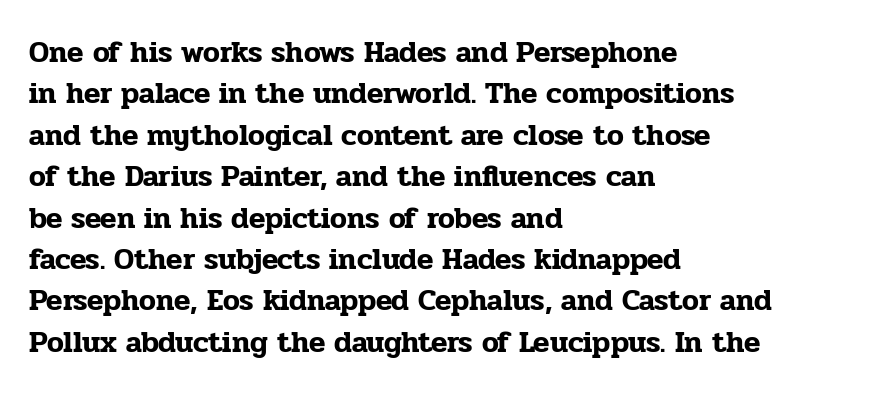
{"serif": "yes", "italic": "no", "width": "normal", "stroke_contrast": "low", "x_height": "medium", "monospaced": "no", "underline": "no", "align": "left", "line_spacing": "normal", "line_spacing_ratio": 1.38, "letter_spacing": "normal", "letter_spacing_em": 0.0, "glyph_px": 30}
